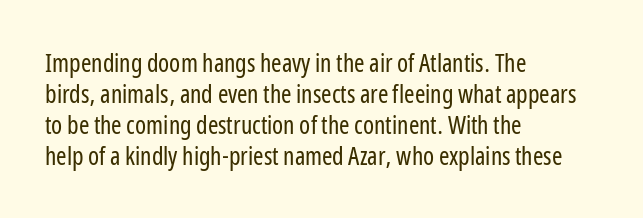
A light-to-regular cut is what we see here. Clear beneath every line of the passage. Vertical strokes here are truly vertical. The passage shown has conventional tracking throughout. Leftover space on each line is placed entirely after the last word.
